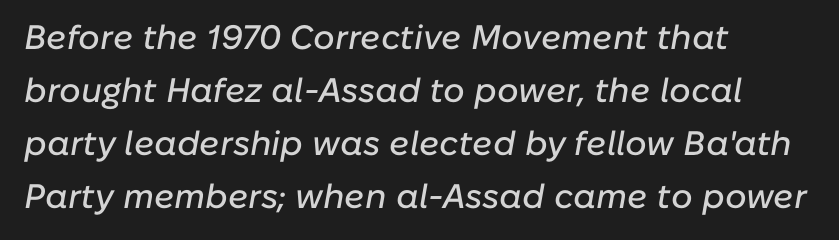
Which margin do the lines hug? The left one — the right edge is uneven. Does extra space separate the letters? No, they use regular spacing. Clear beneath every line of the passage. Think of a printed novel: that variable character pitch is what you see here. It's the slanting kind of type.
